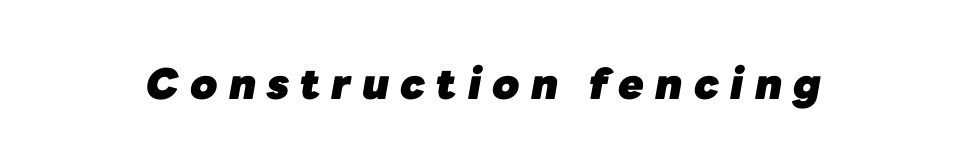
The passage shown is typed in a proportional face where columns would drift. The zone under the glyphs is completely vacant. Is the letter spacing exaggerated? Yes — the characters are pushed far apart. The typesetting leans heavy: a genuine bold.
